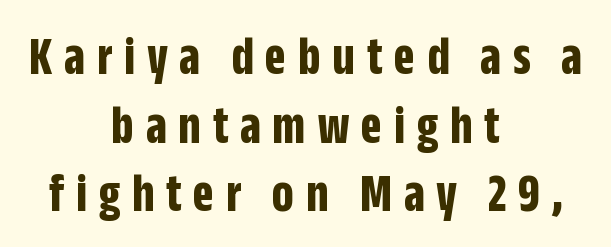
Posture: straight, roman, zero tilt. Unlike a traditional serif, this face leaves its strokes unadorned. A dark, heavy texture on the line: the type is bold. How would I describe the line gaps? Plain and ordinary. Check under the words: just untouched page. Note the varied advance widths — an 'i' is clearly narrower than an 'm'.
